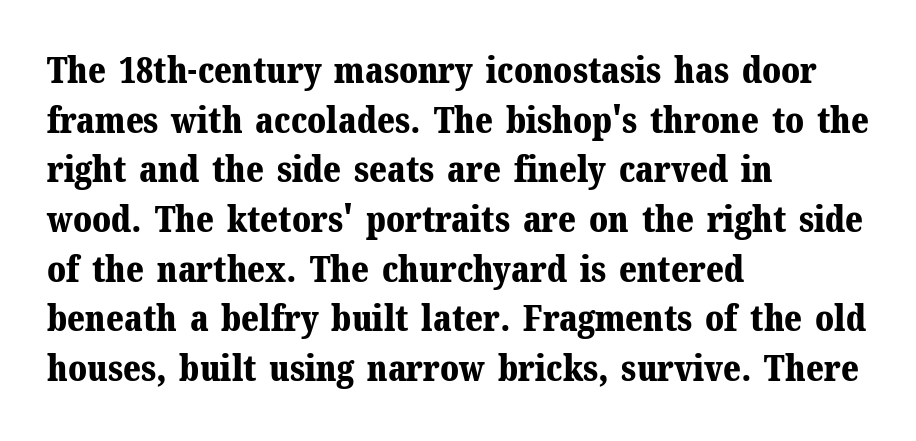
Q: Is the text bold? A: Yes.
Q: Is the text italic (slanted)? A: No, it is upright.
Q: Is the typeface a serif or a sans-serif typeface? A: Serif.
Q: Is the text underlined? A: No.
Q: How is the paragraph aligned? A: Left-aligned.
Q: Is the spacing between letters normal or unusually wide? A: Normal.
Q: Is the spacing between lines tight, normal or loose? A: Normal.
Q: Width (condensed, normal, or wide)? A: Normal.
Q: Stroke contrast? A: Medium.
Q: x-height? A: Medium.
Q: Monospaced? A: No.
